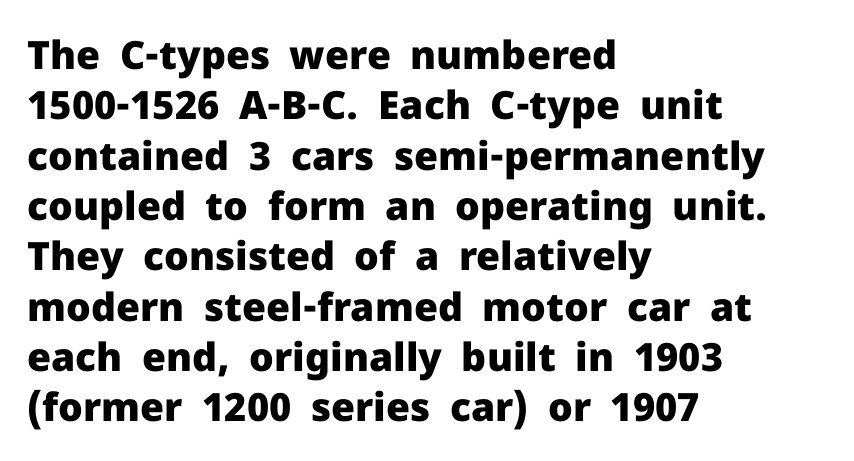
Q: Is the text bold? A: Yes.
Q: Is the text italic (slanted)? A: No, it is upright.
Q: Is the typeface a serif or a sans-serif typeface? A: Sans-serif.
Q: Is the text underlined? A: No.
Q: How is the paragraph aligned? A: Left-aligned.
Q: Is the spacing between letters normal or unusually wide? A: Normal.
Q: Is the spacing between lines tight, normal or loose? A: Normal.
Q: Width (condensed, normal, or wide)? A: Normal.
Q: Stroke contrast? A: Low.
Q: x-height? A: Medium.
Q: Monospaced? A: No.
